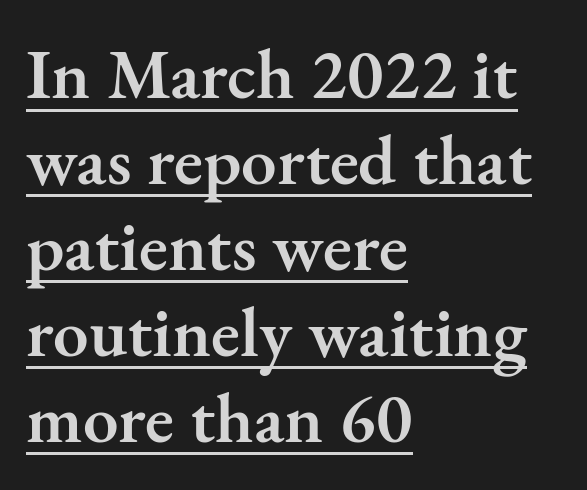
Q: Is the text bold? A: Semi-bold.
Q: Is the text italic (slanted)? A: No, it is upright.
Q: Is the typeface a serif or a sans-serif typeface? A: Serif.
Q: Is the text underlined? A: Yes.
Q: How is the paragraph aligned? A: Left-aligned.
Q: Is the spacing between letters normal or unusually wide? A: Normal.
Q: Width (condensed, normal, or wide)? A: Normal.
Q: Stroke contrast? A: Medium.
Q: x-height? A: Small.
Q: Monospaced? A: No.
